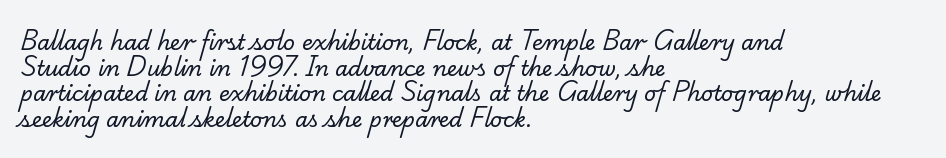
{"bold": "no", "underline": "no", "align": "left", "line_spacing_ratio": 1.22, "letter_spacing": "normal", "letter_spacing_em": 0.0, "glyph_px": 21}
